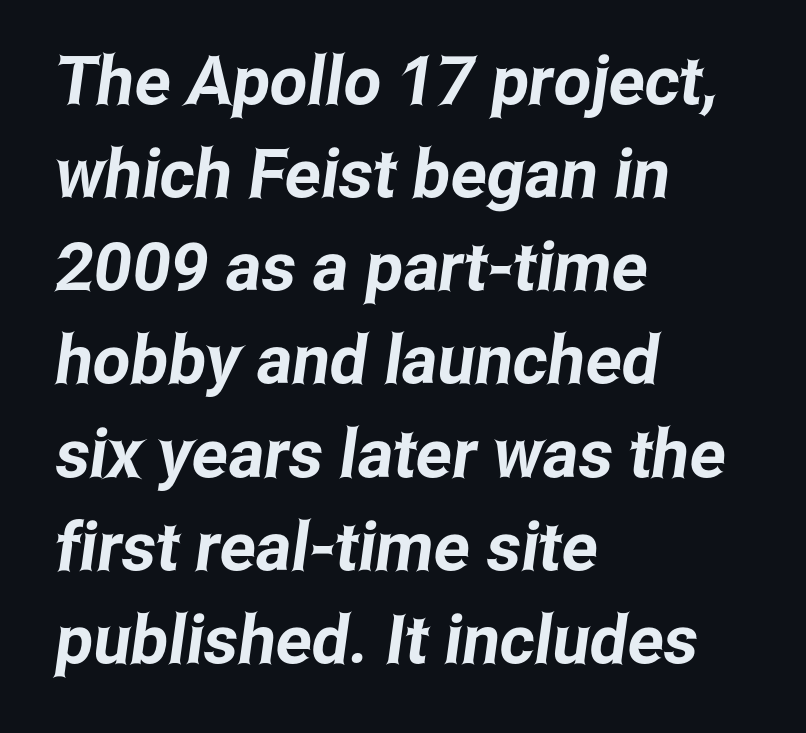
One-word summary of the alignment: left. Type style note: lacks serifs. Think of a printed novel: that variable character pitch is what you see here. The passage shown is not underscored anywhere. Line spacing here is normal.
